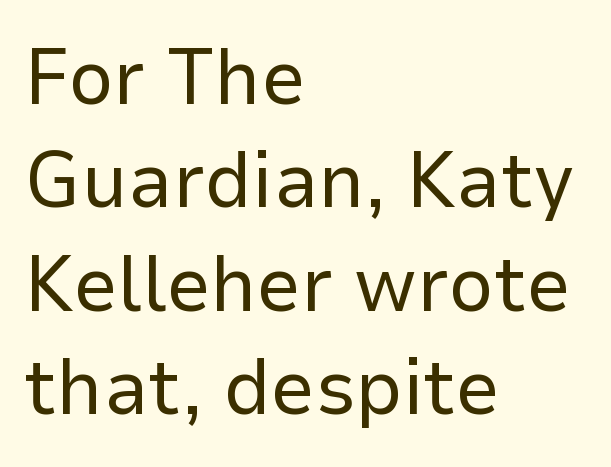
The image shows 79 px regular-weight sans-serif type, upright; set left-aligned, normal line spacing (1.31x), normal letter spacing, not underlined; low stroke contrast and a medium x-height.
